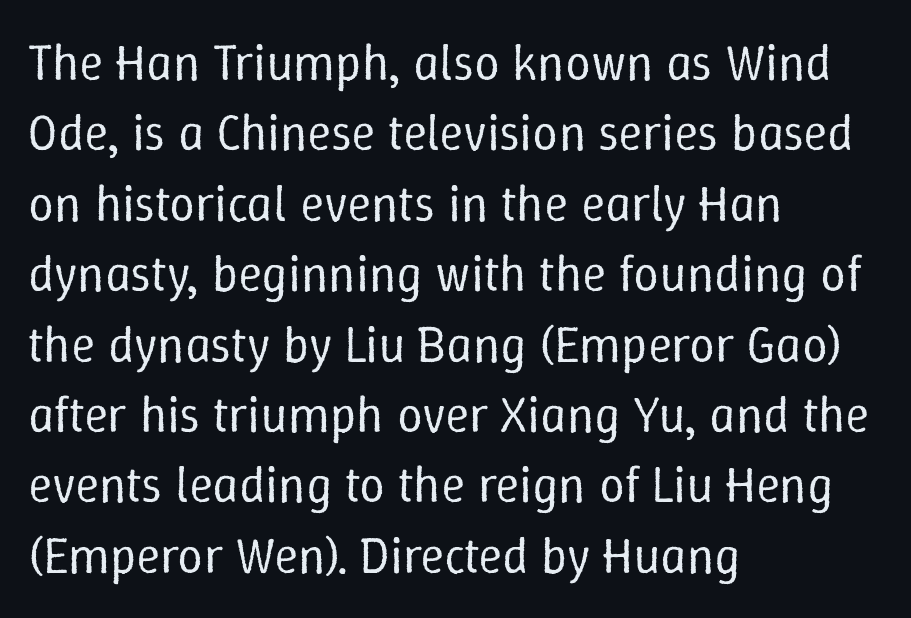
This sample uses an upright cut, with every glyph sitting square on the baseline. Note the varied advance widths — an 'i' is clearly narrower than an 'm'. No extra ink here — the face is not bold. Compared with a centered layout, this one pins lines to the left instead. Descenders hang freely into open space. Spacing between characters is what you'd get straight out of the box.
